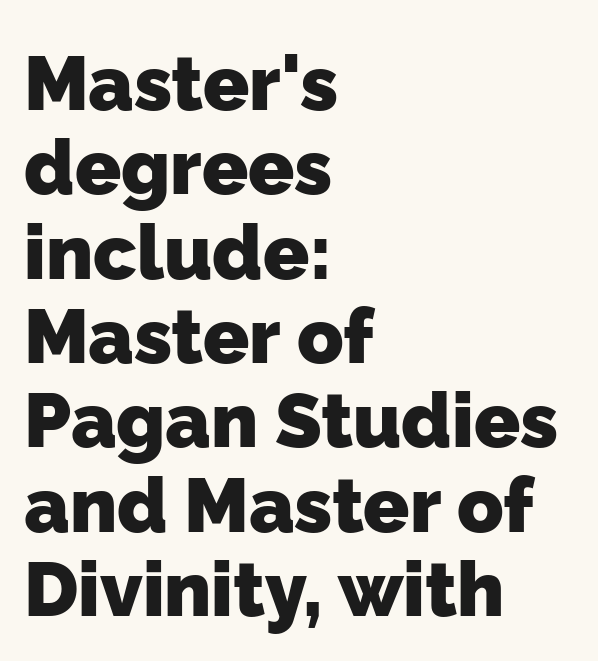
Visually the block forms a straight wall on the left and a jagged coastline on the right. No feet cap the strokes, marking this as sans-serif type. Is the type bold? Yes — the strokes are clearly thick and heavy. The gaps between neighbouring characters are ordinary and unremarkable. The line-height multiplier appears low, near solid setting.
